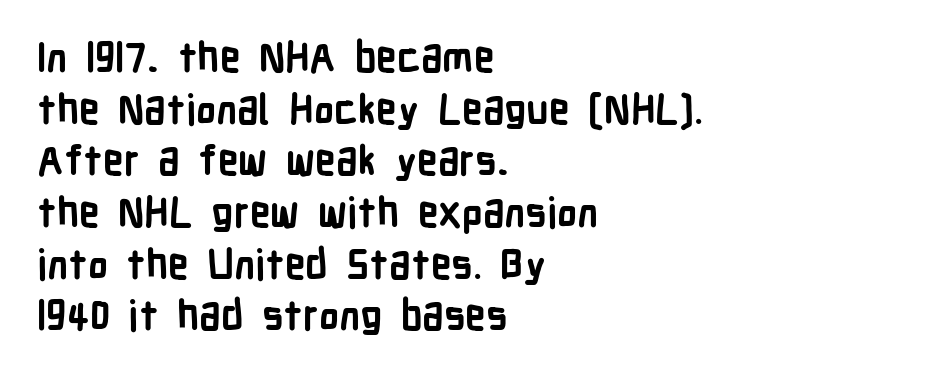
Q: Is the text bold? A: Yes.
Q: Is the text italic (slanted)? A: No, it is upright.
Q: Is the typeface a serif or a sans-serif typeface? A: Sans-serif.
Q: Is the text underlined? A: No.
Q: How is the paragraph aligned? A: Left-aligned.
Q: Is the spacing between letters normal or unusually wide? A: Normal.
Q: Is the spacing between lines tight, normal or loose? A: Normal.
Q: Width (condensed, normal, or wide)? A: Condensed.
Q: Stroke contrast? A: Low.
Q: x-height? A: Medium.
Q: Monospaced? A: No.
